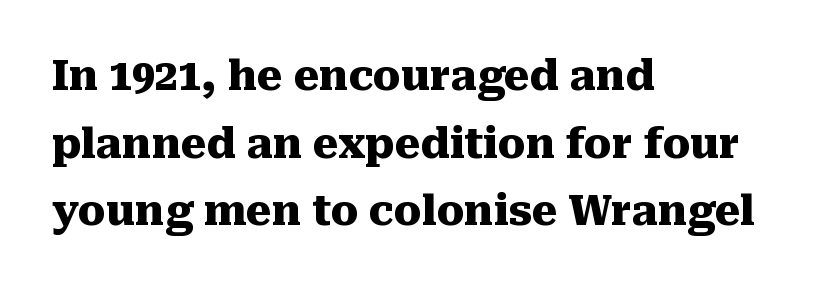
Q: Is the text bold? A: Yes.
Q: Is the text italic (slanted)? A: No, it is upright.
Q: Is the typeface a serif or a sans-serif typeface? A: Serif.
Q: Is the text underlined? A: No.
Q: How is the paragraph aligned? A: Left-aligned.
Q: Is the spacing between letters normal or unusually wide? A: Normal.
Q: Is the spacing between lines tight, normal or loose? A: Normal.
Q: Width (condensed, normal, or wide)? A: Normal.
Q: Stroke contrast? A: Medium.
Q: x-height? A: Medium.
Q: Monospaced? A: No.
